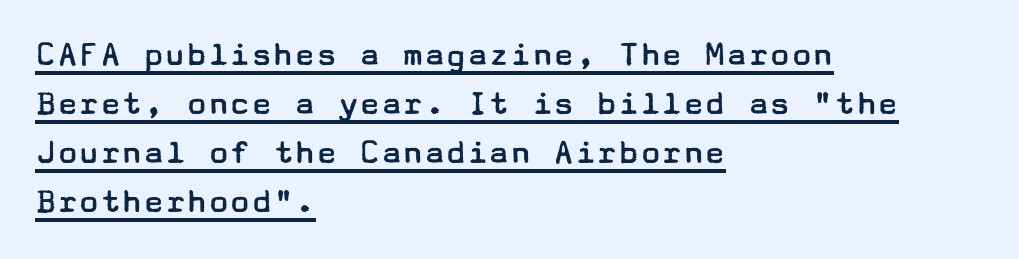
The image shows 36 px regular-weight, wide sans-serif type, upright; set left-aligned, normal line spacing (1.36x), normal letter spacing, underlined; low stroke contrast and a medium x-height.
